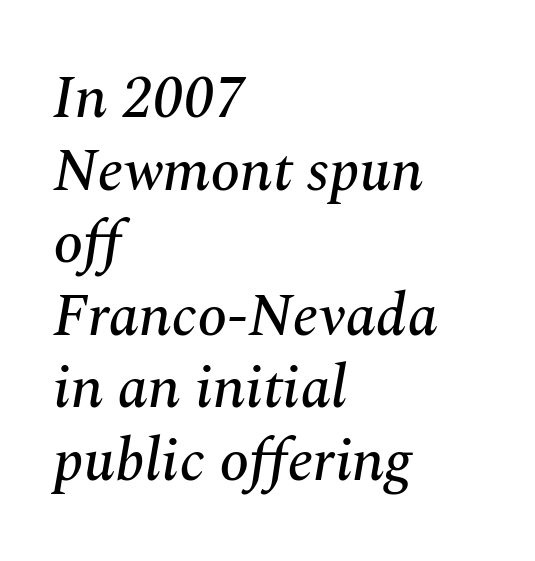
{"serif": "yes", "italic": "yes", "lean": "right", "slant_degrees": 10, "width": "normal", "stroke_contrast": "medium", "x_height": "medium", "monospaced": "no", "underline": "no", "align": "left", "line_spacing_ratio": 1.21, "letter_spacing": "normal", "letter_spacing_em": 0.0, "glyph_px": 60}
